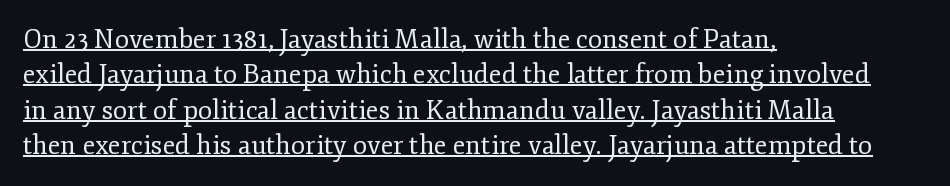
Q: Is the text bold? A: No.
Q: Is the text italic (slanted)? A: No, it is upright.
Q: Is the text underlined? A: Yes.
Q: How is the paragraph aligned? A: Left-aligned.
Q: Is the spacing between letters normal or unusually wide? A: Normal.
Q: Is the spacing between lines tight, normal or loose? A: Normal.
